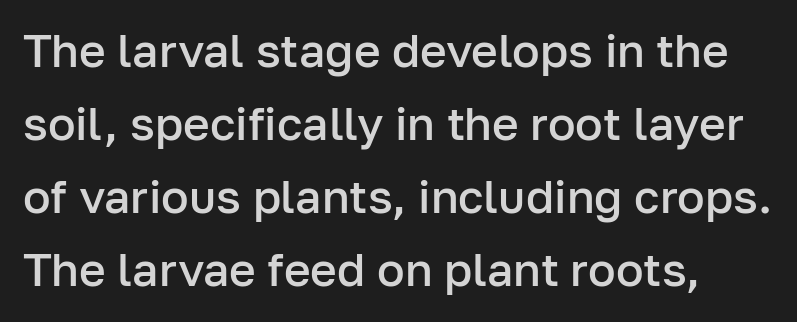
The typeface chosen for these lines omits serifs. Regular leading. How heavy is the stroke? Medium-heavy — a semibold, shy of bold. Between one letter and the next there's only the usual sliver of space.
